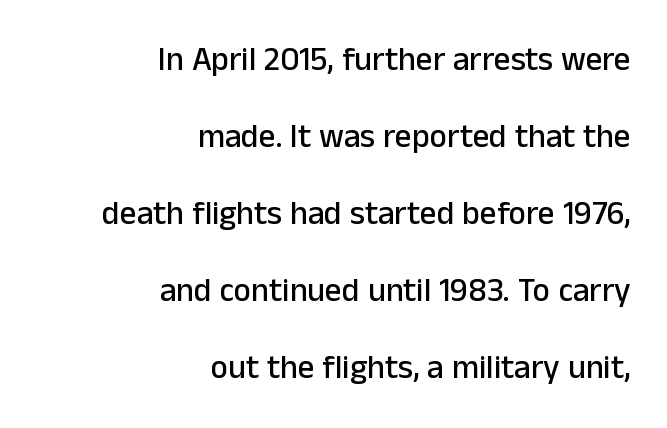
{"serif": "no", "italic": "no", "width": "normal", "stroke_contrast": "low", "x_height": "medium", "monospaced": "no", "underline": "no", "align": "right", "line_spacing": "loose", "line_spacing_ratio": 2.33, "letter_spacing": "normal", "letter_spacing_em": 0.0, "glyph_px": 33}
